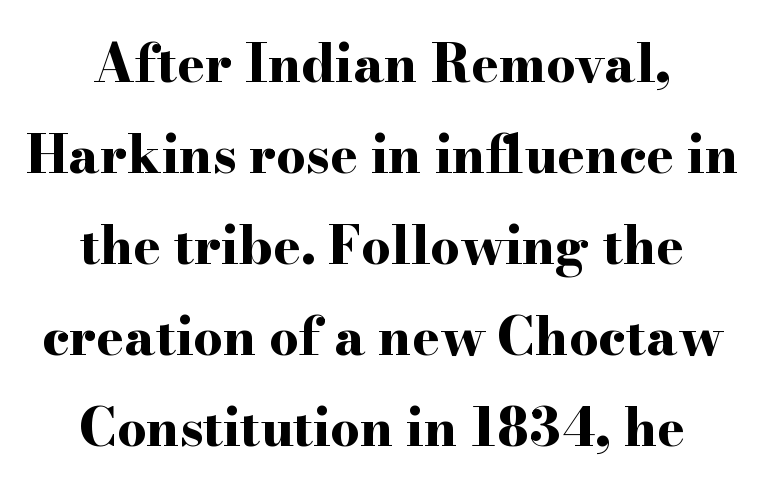
{"serif": "yes", "italic": "no", "bold": "yes", "weight": "bold", "width": "wide", "stroke_contrast": "high", "x_height": "small", "monospaced": "no", "underline": "no", "align": "center", "line_spacing_ratio": 1.75, "letter_spacing": "normal", "letter_spacing_em": 0.0, "glyph_px": 52}
